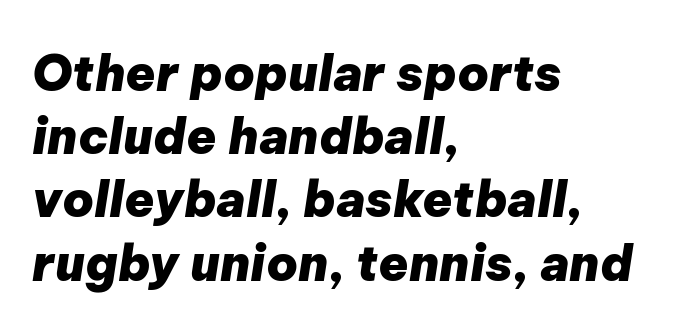
{"italic": "yes", "lean": "right", "slant_degrees": 9, "bold": "yes", "weight": "heavy", "width": "normal", "stroke_contrast": "low", "x_height": "medium", "monospaced": "no", "underline": "no", "align": "left", "line_spacing": "normal", "line_spacing_ratio": 1.29, "letter_spacing": "normal", "letter_spacing_em": 0.0, "glyph_px": 49}
